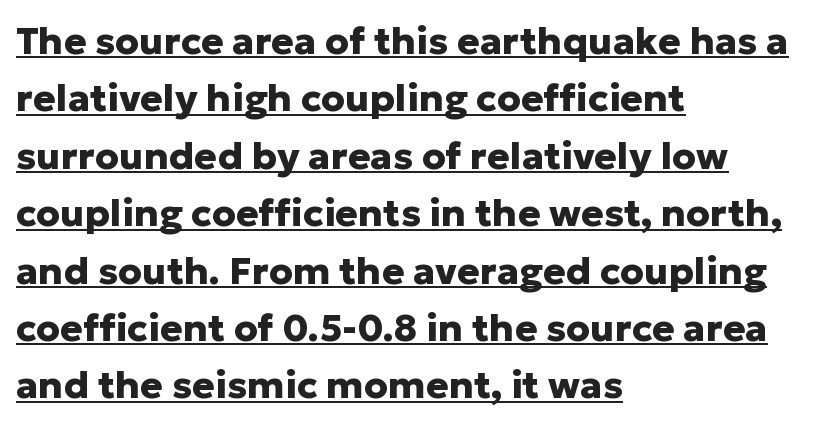
{"serif": "no", "italic": "no", "bold": "yes", "weight": "heavy", "width": "normal", "stroke_contrast": "low", "x_height": "medium", "monospaced": "no", "underline": "yes", "align": "left", "line_spacing": "normal", "line_spacing_ratio": 1.51, "letter_spacing": "normal", "letter_spacing_em": 0.0, "glyph_px": 38}
